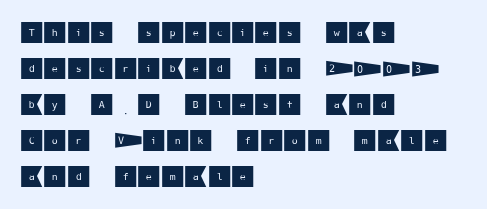
{"italic": "no", "underline": "no", "align": "left", "line_spacing": "normal", "line_spacing_ratio": 1.5, "letter_spacing": "normal", "letter_spacing_em": 0.0, "glyph_px": 24}
